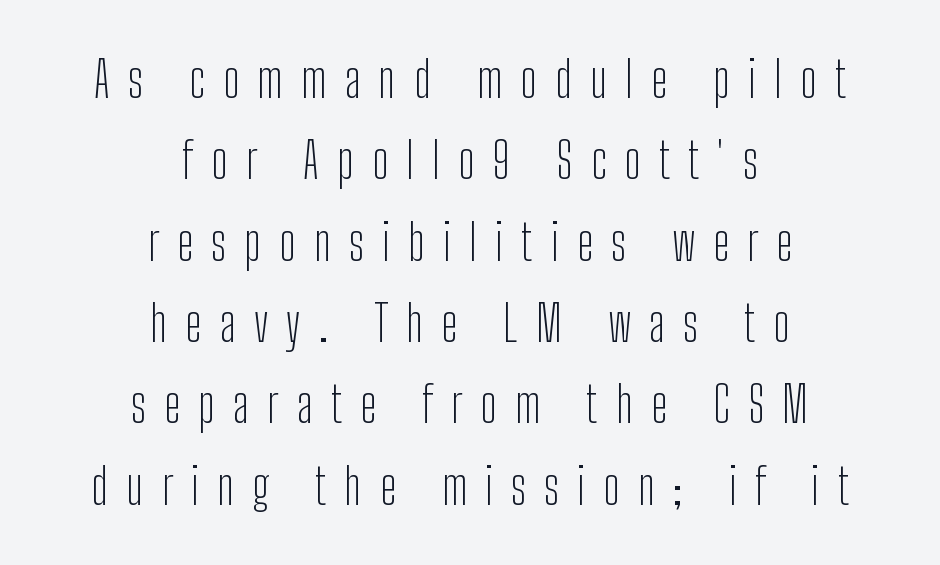
The image shows 49 px light, condensed sans-serif type, upright; set centered, normal line spacing (1.66x), unusually wide letter spacing (+0.37 em), not underlined; low stroke contrast and a medium x-height.
